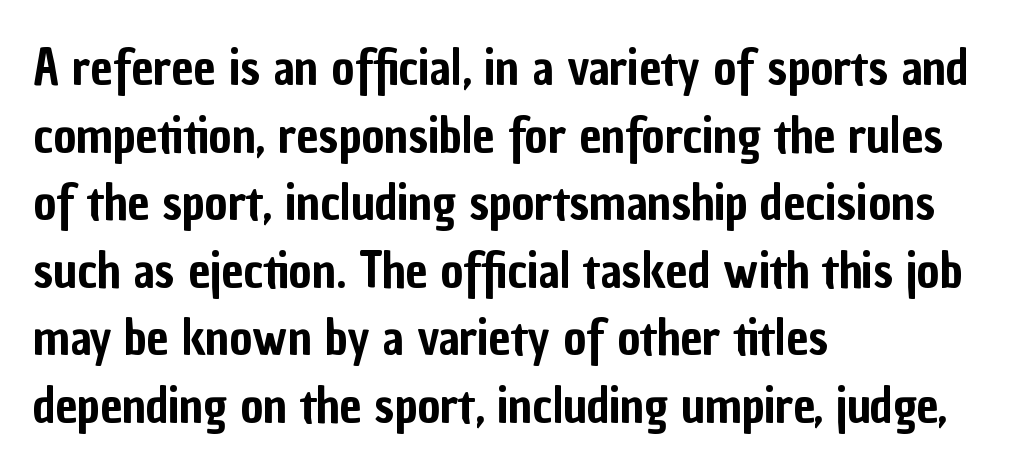
{"serif": "no", "italic": "no", "width": "condensed", "stroke_contrast": "low", "x_height": "medium", "monospaced": "no", "underline": "no", "align": "left", "line_spacing": "normal", "line_spacing_ratio": 1.38, "letter_spacing": "normal", "letter_spacing_em": 0.0, "glyph_px": 49}
